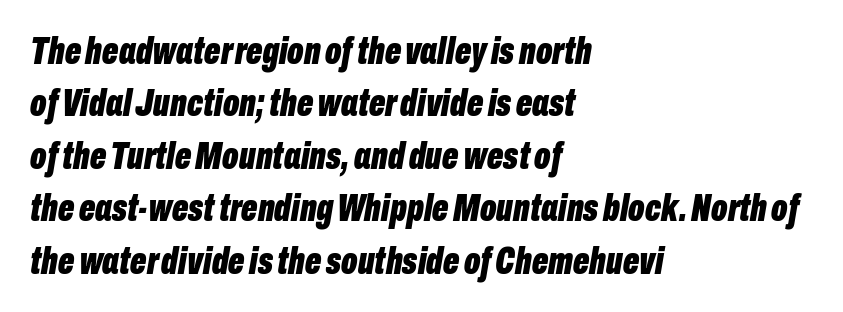
The image shows 38 px bold, condensed type, italic (leaning right); set left-aligned, normal line spacing (1.38x), normal letter spacing, not underlined; low stroke contrast and a medium x-height.
